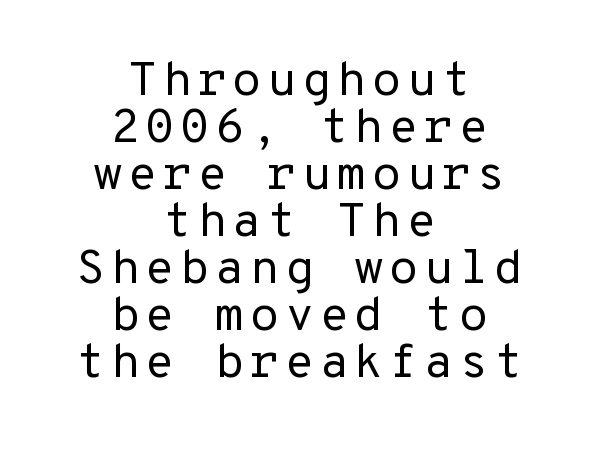
{"serif": "no", "italic": "no", "bold": "no", "weight": "regular", "width": "normal", "stroke_contrast": "low", "x_height": "medium", "underline": "no", "align": "center", "line_spacing": "tight", "line_spacing_ratio": 0.98, "glyph_px": 48}
